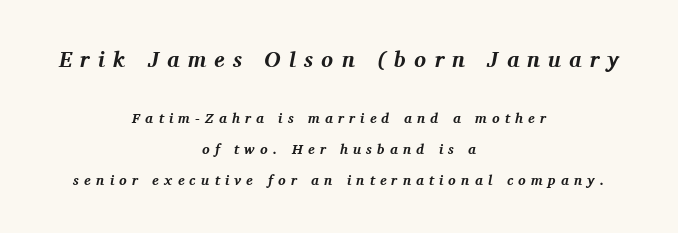
{"italic": "yes", "lean": "right", "slant_degrees": 11, "bold": "yes", "underline": "no", "align": "center", "line_spacing": "loose", "line_spacing_ratio": 2.21, "letter_spacing": "wide", "letter_spacing_em": 0.37, "larger_block": "first", "size_ratio": 1.57, "glyph_px": 22}
